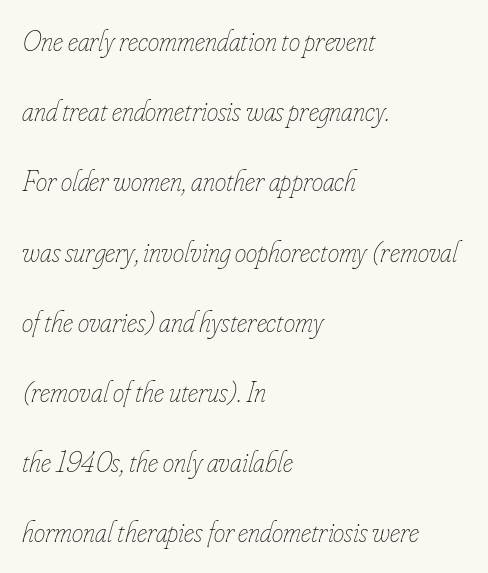
Q: Is the text bold? A: No.
Q: Is the text italic (slanted)? A: Yes, it leans right by about 16 degrees.
Q: Is the text underlined? A: No.
Q: How is the paragraph aligned? A: Left-aligned.
Q: Is the spacing between letters normal or unusually wide? A: Normal.
Q: Is the spacing between lines tight, normal or loose? A: Loose.
Q: Width (condensed, normal, or wide)? A: Condensed.
Q: Stroke contrast? A: Low.
Q: x-height? A: Small.
Q: Monospaced? A: No.
